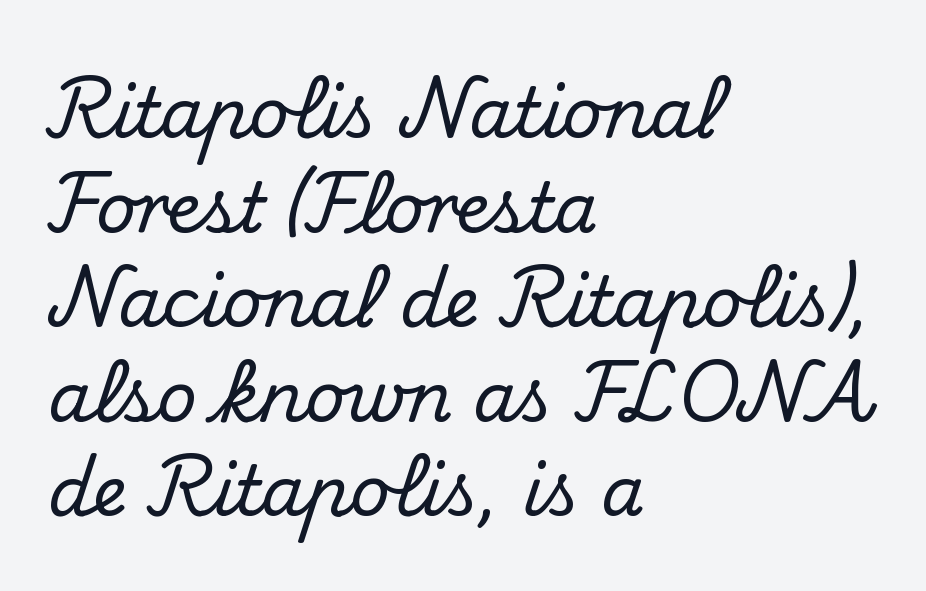
The image shows 69 px serif type; set left-aligned, normal line spacing (1.37x), normal letter spacing, not underlined; medium stroke contrast and a small x-height.
